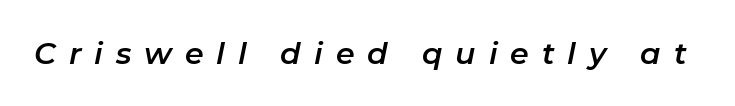
The image shows 30 px text type, italic (leaning right); set unusually wide letter spacing (+0.43 em), not underlined; low stroke contrast and a medium x-height.
